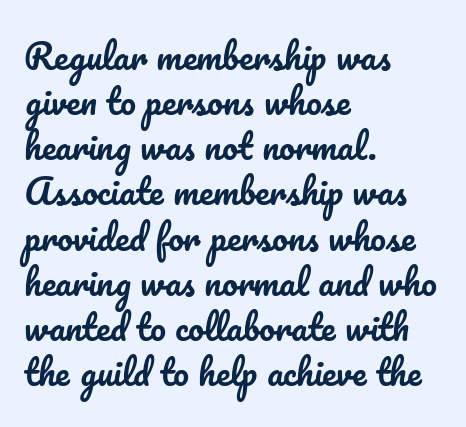
Q: Is the text italic (slanted)? A: Yes.
Q: Is the text underlined? A: No.
Q: How is the paragraph aligned? A: Left-aligned.
Q: Is the spacing between letters normal or unusually wide? A: Normal.
Q: Is the spacing between lines tight, normal or loose? A: Normal.
Q: Width (condensed, normal, or wide)? A: Normal.
Q: Stroke contrast? A: Low.
Q: x-height? A: Small.
Q: Monospaced? A: No.
